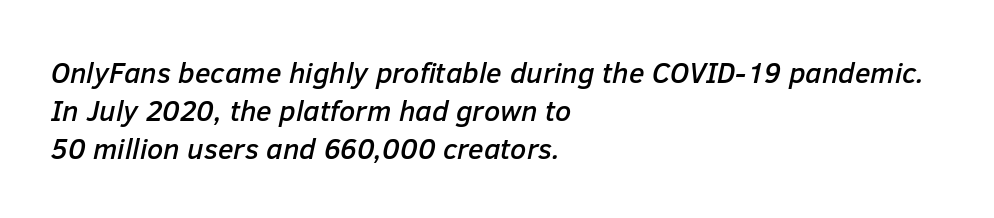
No extra tracking has been applied to these lines. The glyphs look as if they've been sheared to an angle. Here the designer chose a conventional face with non-uniform glyph widths. A normal amount of white space separates one row of letters from the next. The paragraph shown leans on its left margin.
